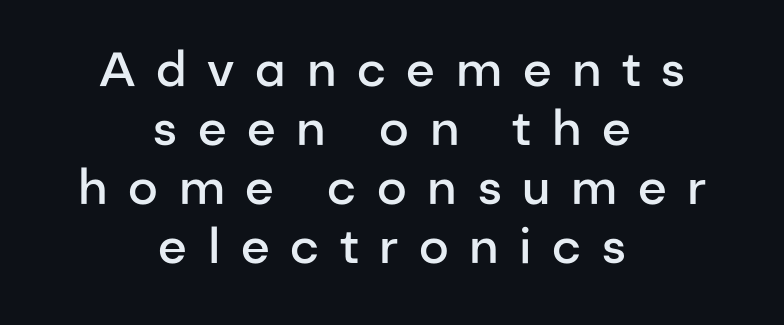
The image shows 48 px semibold sans-serif type, upright; set centered, line spacing 1.23x, unusually wide letter spacing (+0.43 em), not underlined; low stroke contrast and a medium x-height.
